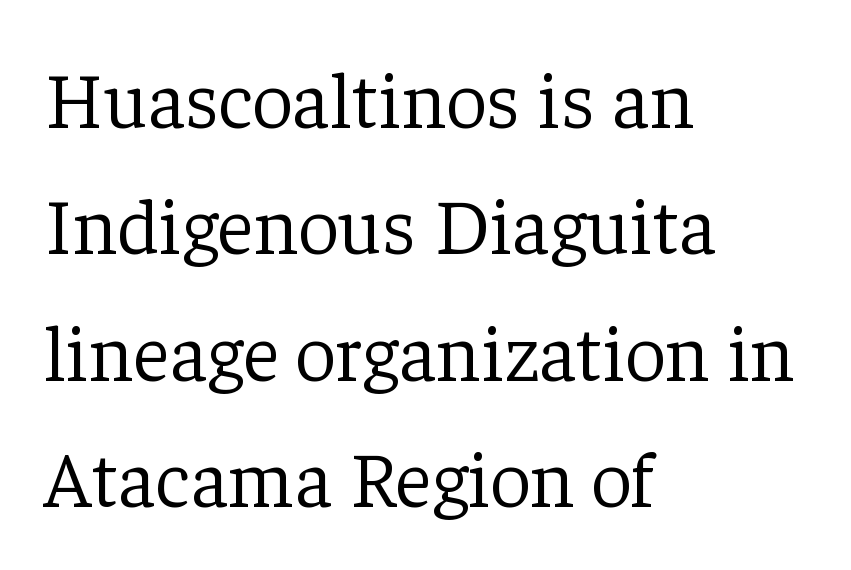
Q: Is the text bold? A: No.
Q: Is the text italic (slanted)? A: No, it is upright.
Q: Is the typeface a serif or a sans-serif typeface? A: Serif.
Q: Is the text underlined? A: No.
Q: How is the paragraph aligned? A: Left-aligned.
Q: Is the spacing between letters normal or unusually wide? A: Normal.
Q: Is the spacing between lines tight, normal or loose? A: Normal.
Q: Width (condensed, normal, or wide)? A: Normal.
Q: Stroke contrast? A: Low.
Q: x-height? A: Medium.
Q: Monospaced? A: No.
